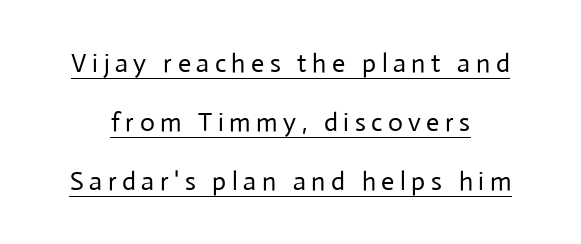
{"italic": "no", "bold": "no", "underline": "yes", "line_spacing": "loose", "line_spacing_ratio": 2.26, "letter_spacing": "wide", "letter_spacing_em": 0.21, "glyph_px": 26}
